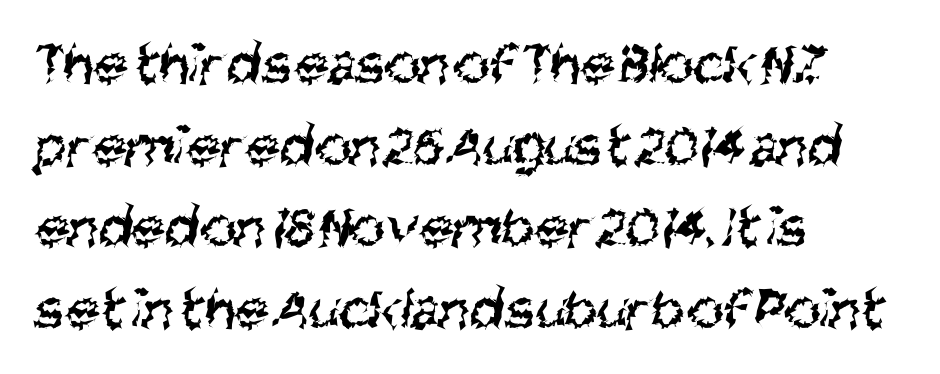
Q: Is the text bold? A: No.
Q: Is the typeface a serif or a sans-serif typeface? A: Sans-serif.
Q: Is the text underlined? A: No.
Q: How is the paragraph aligned? A: Left-aligned.
Q: Is the spacing between letters normal or unusually wide? A: Normal.
Q: Is the spacing between lines tight, normal or loose? A: Normal.
Q: Width (condensed, normal, or wide)? A: Condensed.
Q: Stroke contrast? A: Medium.
Q: x-height? A: Large.
Q: Monospaced? A: No.
